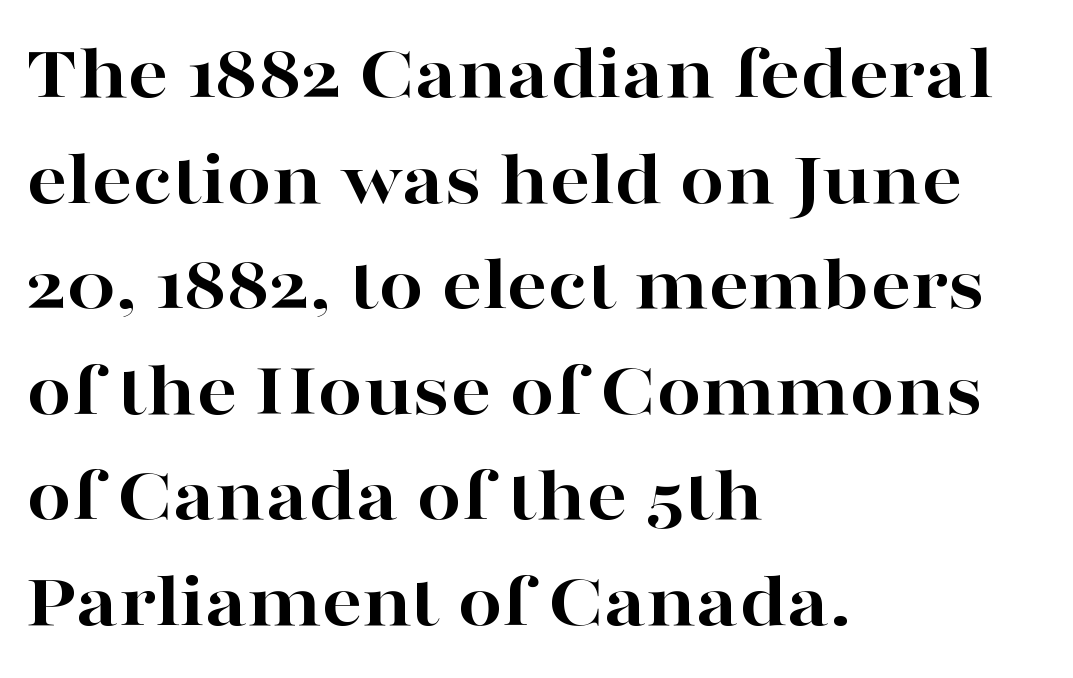
Q: Is the text bold? A: Yes.
Q: Is the text italic (slanted)? A: No, it is upright.
Q: Is the typeface a serif or a sans-serif typeface? A: Serif.
Q: Is the text underlined? A: No.
Q: How is the paragraph aligned? A: Left-aligned.
Q: Is the spacing between letters normal or unusually wide? A: Normal.
Q: Is the spacing between lines tight, normal or loose? A: Normal.
Q: Width (condensed, normal, or wide)? A: Wide.
Q: Stroke contrast? A: High.
Q: x-height? A: Medium.
Q: Monospaced? A: No.
